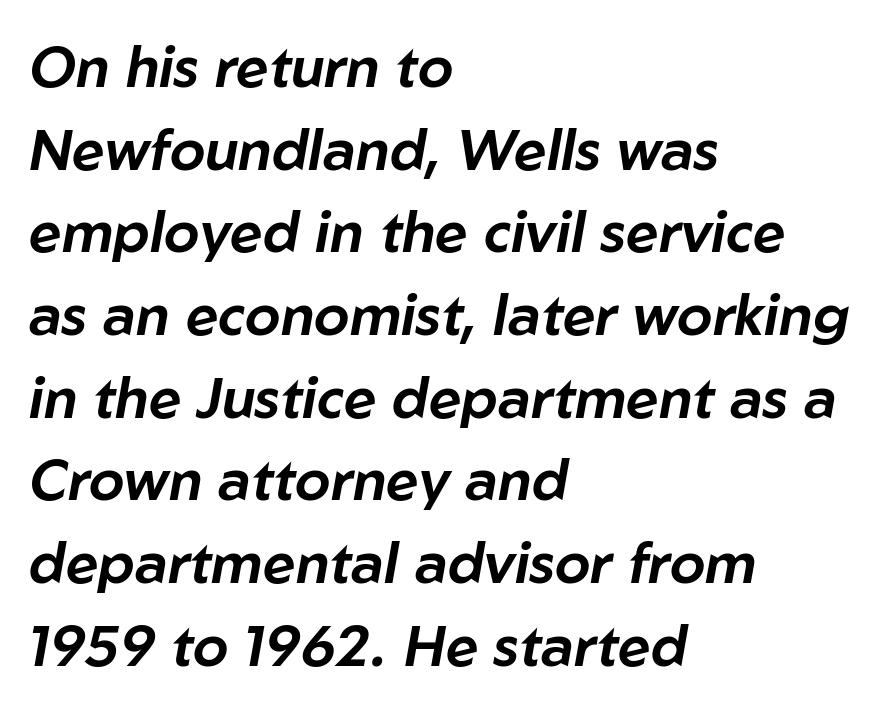
The image shows 57 px text type, italic (leaning right); set left-aligned, normal line spacing (1.45x), normal letter spacing, not underlined; low stroke contrast and a medium x-height.
